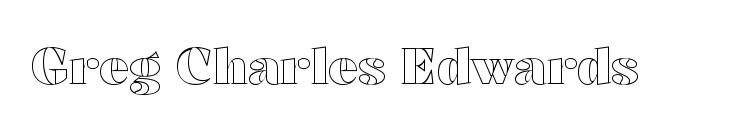
Style check: upright. Underlining? Definitely not there. Standard letterfit; no display-style spreading of the glyphs. The face used here is proportionally spaced, like ordinary book or web type.
